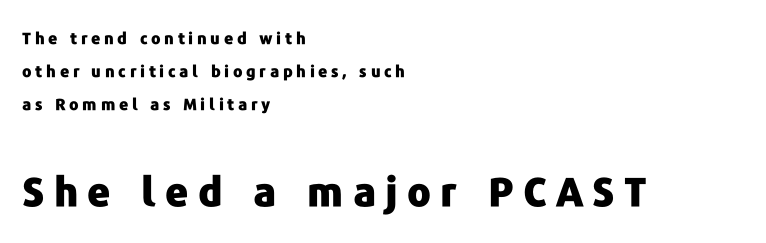
The image shows 40 px heavy sans-serif type, upright; set left-aligned, loose line spacing (2.06x), unusually wide letter spacing (+0.23 em), not underlined; the second (bottom) block is 2.5x larger; low stroke contrast and a medium x-height.
